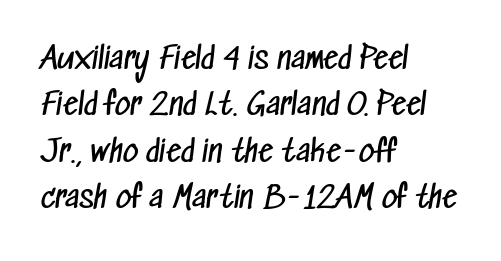
The image shows 30 px regular-weight, condensed sans-serif type; set left-aligned, normal line spacing (1.55x), normal letter spacing, not underlined; low stroke contrast and a medium x-height.
